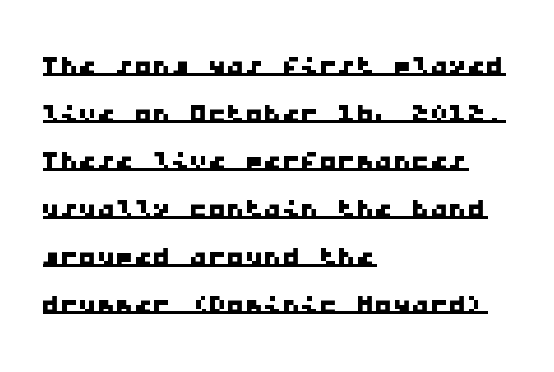
{"serif": "no", "width": "wide", "stroke_contrast": "low", "x_height": "medium", "monospaced": "yes", "underline": "yes", "align": "left", "line_spacing": "normal", "line_spacing_ratio": 1.29, "letter_spacing": "normal", "letter_spacing_em": 0.0, "glyph_px": 37}
